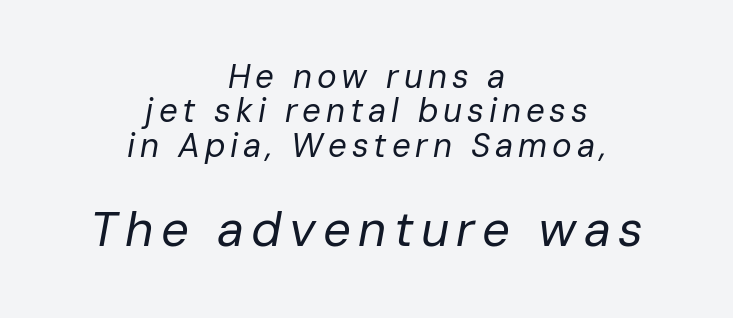
The image shows 49 px regular-weight type, italic (leaning right); set centered, tight line spacing (1.04x), not underlined; the second (bottom) block is 1.48x larger; low stroke contrast and a medium x-height.
